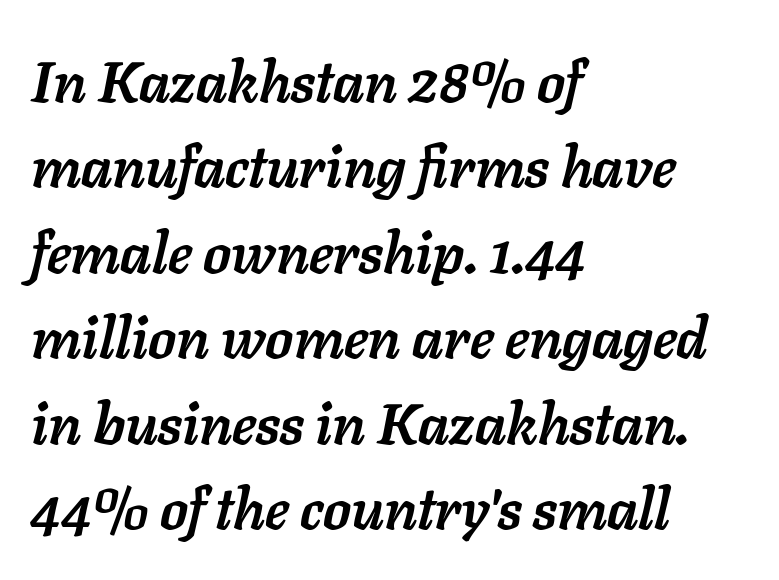
Q: Is the text bold? A: Yes.
Q: Is the text italic (slanted)? A: Yes, it leans right by about 11 degrees.
Q: Is the text underlined? A: No.
Q: How is the paragraph aligned? A: Left-aligned.
Q: Is the spacing between letters normal or unusually wide? A: Normal.
Q: Is the spacing between lines tight, normal or loose? A: Normal.
Q: Width (condensed, normal, or wide)? A: Normal.
Q: Stroke contrast? A: Low.
Q: x-height? A: Medium.
Q: Monospaced? A: No.
